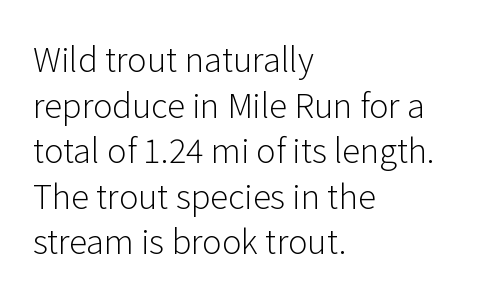
Spacing verdict: proportional, widths tailored to each character. Posture: vertical. The weight tops out at a normal text grade. A typesetter would label this face a sans. You could call the tracking neutral — neither tight nor loose. Teacher's note: observe the even left margin — that is flush-left alignment.
